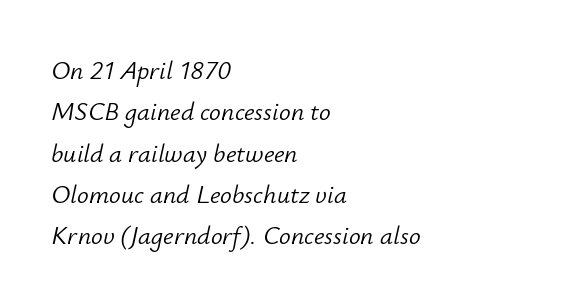
Horizontal bands of white between lines are of average thickness. The space directly below the letters is spotless. Between one letter and the next there's only the usual sliver of space. Characters are canted at an angle relative to the baseline's perpendicular. The weight tops out at a normal text grade. Reading down the block, your eye returns to a fixed left position each line.
